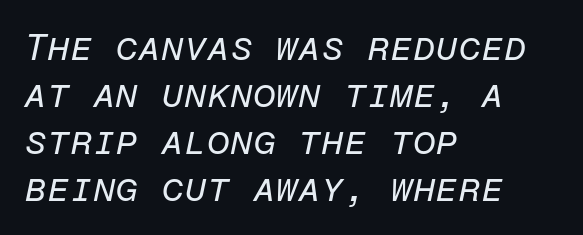
The image shows 37 px regular-weight type, italic (leaning right), monospaced; set left-aligned, normal line spacing (1.27x), normal letter spacing, not underlined; low stroke contrast and a medium x-height.
